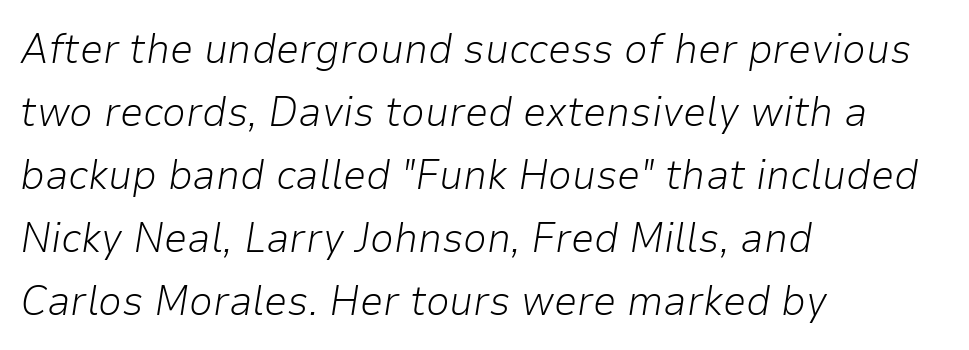
Q: Is the text bold? A: No.
Q: Is the text italic (slanted)? A: Yes, it leans right by about 9 degrees.
Q: Is the text underlined? A: No.
Q: How is the paragraph aligned? A: Left-aligned.
Q: Is the spacing between letters normal or unusually wide? A: Normal.
Q: Is the spacing between lines tight, normal or loose? A: Normal.
Q: Width (condensed, normal, or wide)? A: Normal.
Q: Stroke contrast? A: Low.
Q: x-height? A: Medium.
Q: Monospaced? A: No.
